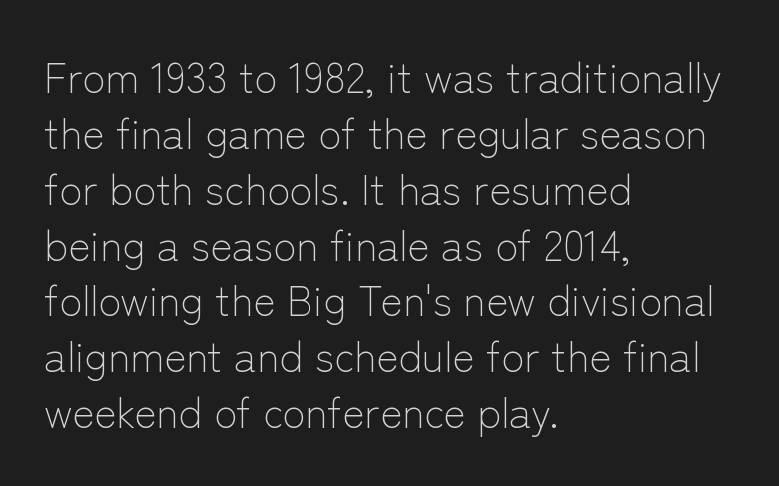
There is no visible air inserted between adjacent glyphs. Unlike italic type, these characters show no tilt at all. The rendering shows plain stroke endings on the letterforms — a sans-serif design. Reading down the block, your eye returns to a fixed left position each line.
